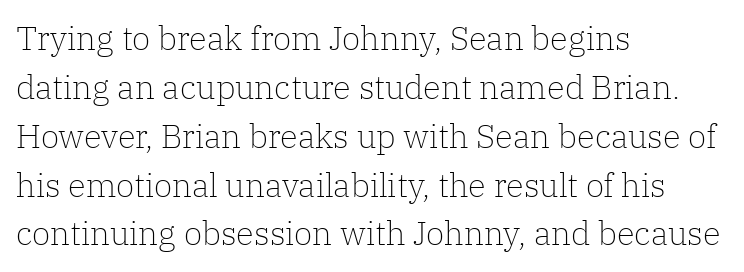
How are the letters spaced? Ordinarily, with no added tracking. You could not count columns in this text — the font is proportionally spaced. A light-to-regular cut is what we see here. Horizontally, the lines are justified to the leading edge only.
